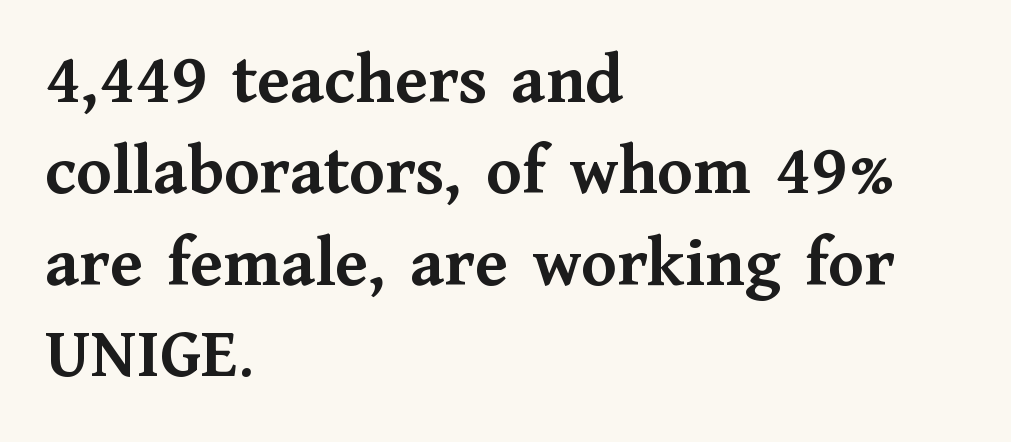
{"serif": "yes", "italic": "no", "bold": "yes", "weight": "semibold", "width": "normal", "stroke_contrast": "medium", "x_height": "medium", "monospaced": "no", "underline": "no", "align": "left", "line_spacing": "normal", "line_spacing_ratio": 1.27, "letter_spacing": "normal", "letter_spacing_em": 0.0, "glyph_px": 72}
